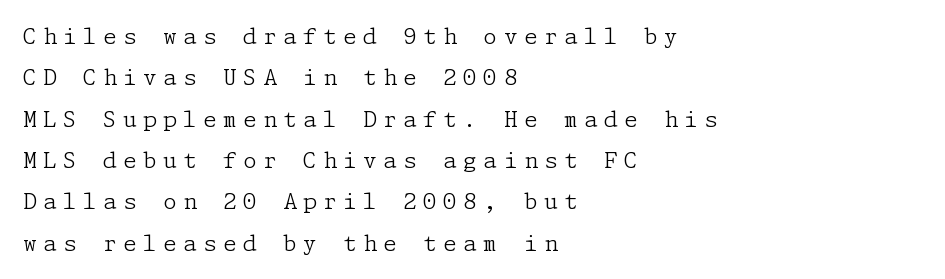
The image shows 22 px text type, upright; set left-aligned, line spacing 1.88x, unusually wide letter spacing (+0.29 em), not underlined.
